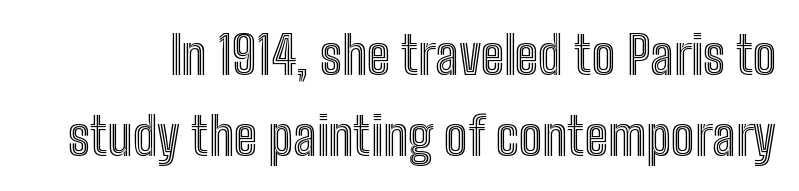
{"italic": "no", "width": "condensed", "x_height": "medium", "monospaced": "no", "underline": "no", "line_spacing": "normal", "line_spacing_ratio": 1.53, "letter_spacing": "normal", "letter_spacing_em": 0.0, "glyph_px": 53}
